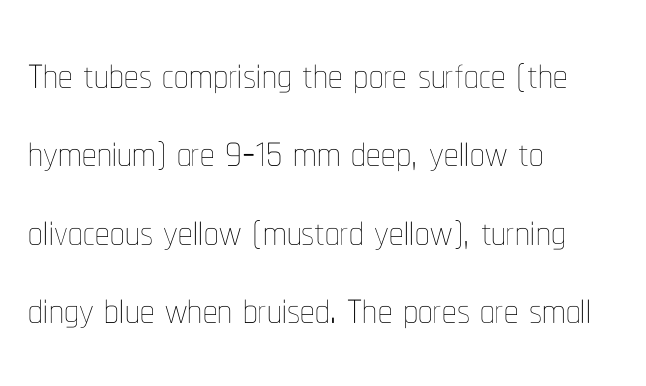
{"italic": "no", "bold": "no", "weight": "thin", "width": "condensed", "stroke_contrast": "low", "x_height": "medium", "monospaced": "no", "underline": "no", "align": "left", "line_spacing": "normal", "line_spacing_ratio": 1.35, "letter_spacing": "normal", "letter_spacing_em": 0.0, "glyph_px": 58}
